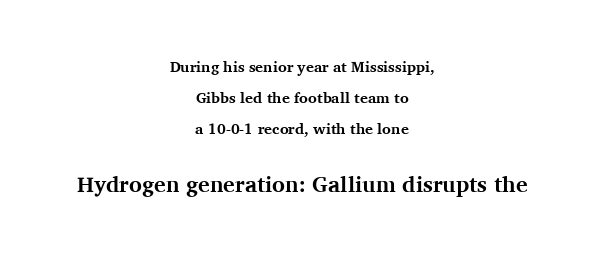
The image shows 22 px bold type, upright; set centered, loose line spacing (2.08x), normal letter spacing, not underlined; the second (bottom) block is 1.47x larger.
